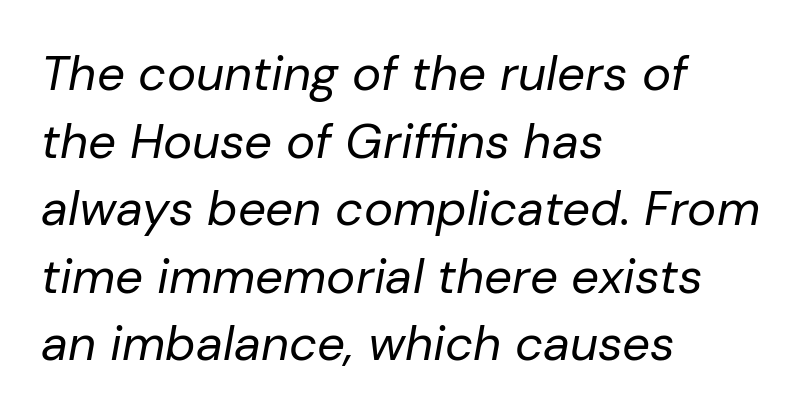
{"italic": "yes", "lean": "right", "slant_degrees": 10, "bold": "no", "weight": "regular", "width": "normal", "stroke_contrast": "low", "x_height": "medium", "monospaced": "no", "underline": "no", "align": "left", "line_spacing": "normal", "line_spacing_ratio": 1.38, "letter_spacing": "normal", "letter_spacing_em": 0.0, "glyph_px": 49}
